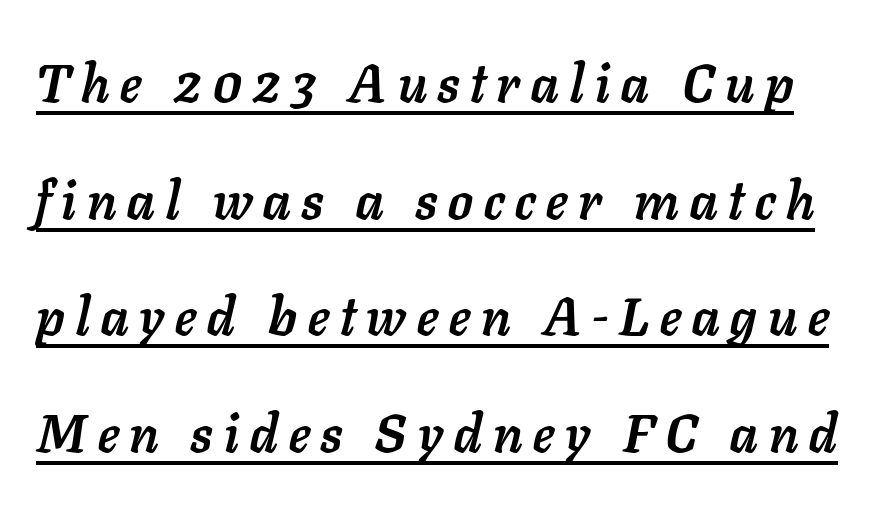
{"italic": "yes", "lean": "right", "slant_degrees": 11, "bold": "yes", "weight": "semibold", "width": "normal", "stroke_contrast": "low", "x_height": "medium", "monospaced": "no", "underline": "yes", "line_spacing": "loose", "line_spacing_ratio": 2.2, "letter_spacing": "wide", "letter_spacing_em": 0.21, "glyph_px": 53}
